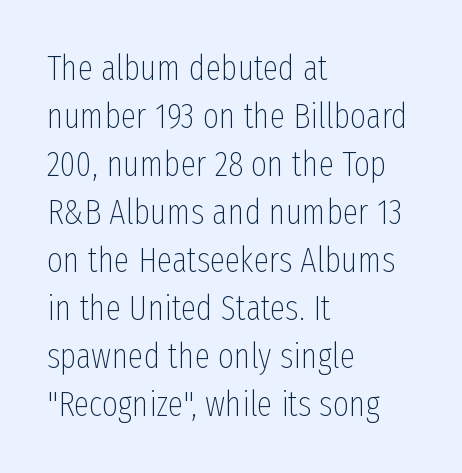
The image shows 35 px thin, condensed sans-serif type, upright; set left-aligned, normal line spacing (1.37x), normal letter spacing, not underlined; low stroke contrast and a medium x-height.
